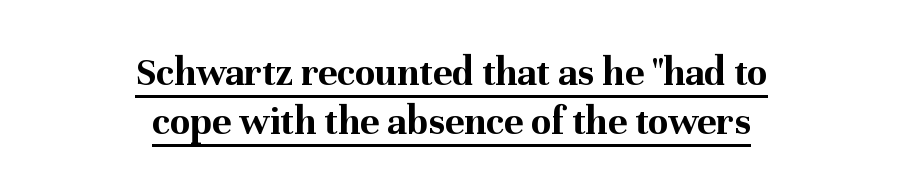
The typography opts for an upright posture over an oblique one. Typesetter's note: full bold, strokes at maximum text heaviness. This rendering uses center alignment, leaving both contours irregular but symmetric. Words appear dense and cohesive because spacing is normal.
